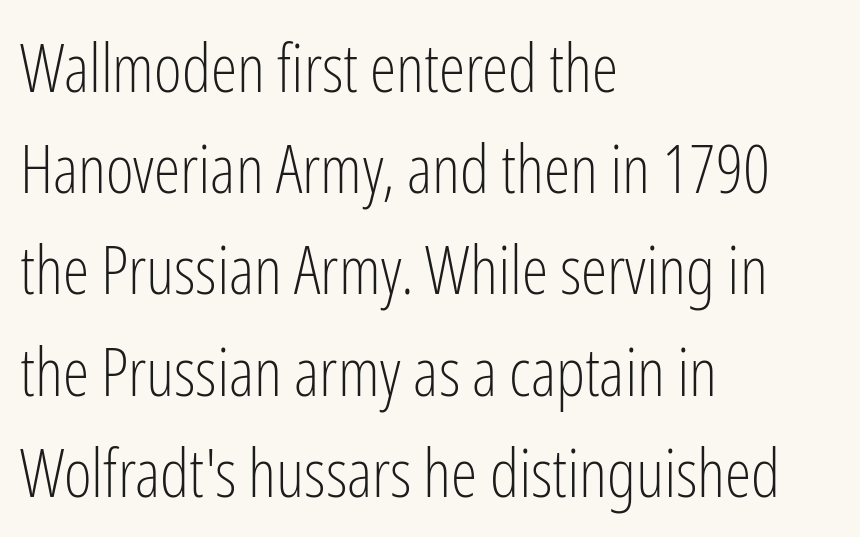
Q: Is the text bold? A: No.
Q: Is the text italic (slanted)? A: No, it is upright.
Q: Is the typeface a serif or a sans-serif typeface? A: Sans-serif.
Q: Is the text underlined? A: No.
Q: How is the paragraph aligned? A: Left-aligned.
Q: Is the spacing between letters normal or unusually wide? A: Normal.
Q: Is the spacing between lines tight, normal or loose? A: Normal.
Q: Width (condensed, normal, or wide)? A: Condensed.
Q: Stroke contrast? A: Low.
Q: x-height? A: Medium.
Q: Monospaced? A: No.
